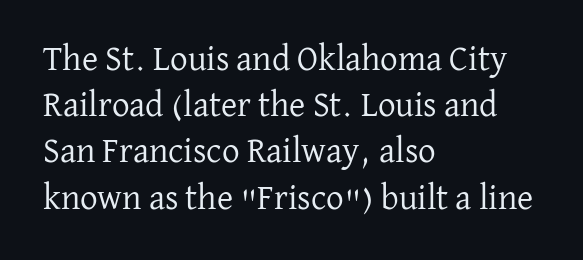
The image shows 35 px regular-weight serif type, upright; set left-aligned, normal line spacing (1.32x), normal letter spacing, not underlined; low stroke contrast and a medium x-height.
